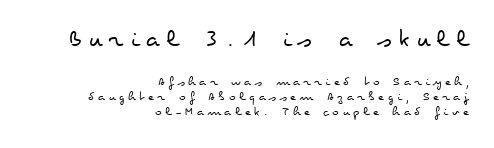
The image shows 27 px text type, upright; set right-aligned, tight line spacing (1.07x), unusually wide letter spacing (+0.25 em), not underlined; the first (top) block is 1.93x larger.
